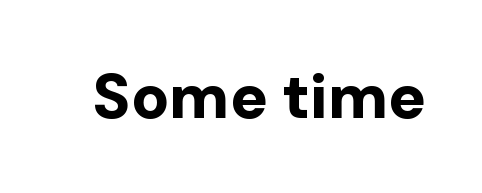
Q: Is the text bold? A: Yes.
Q: Is the text italic (slanted)? A: No, it is upright.
Q: Is the typeface a serif or a sans-serif typeface? A: Sans-serif.
Q: Is the text underlined? A: No.
Q: Is the spacing between letters normal or unusually wide? A: Normal.
Q: Width (condensed, normal, or wide)? A: Normal.
Q: Stroke contrast? A: Low.
Q: x-height? A: Medium.
Q: Monospaced? A: No.
